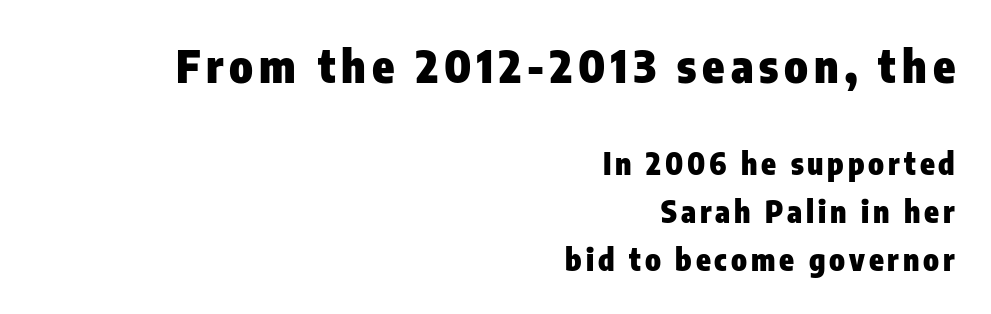
Q: Is the text bold? A: Yes.
Q: Is the text italic (slanted)? A: No, it is upright.
Q: Is the typeface a serif or a sans-serif typeface? A: Sans-serif.
Q: Is the text underlined? A: No.
Q: How is the paragraph aligned? A: Right-aligned.
Q: Is the spacing between lines tight, normal or loose? A: Normal.
Q: Which block of text is set in a larger size, the first (top) or the second (bottom)? A: The first (top) one.
Q: Width (condensed, normal, or wide)? A: Condensed.
Q: Stroke contrast? A: Low.
Q: x-height? A: Medium.
Q: Monospaced? A: No.
